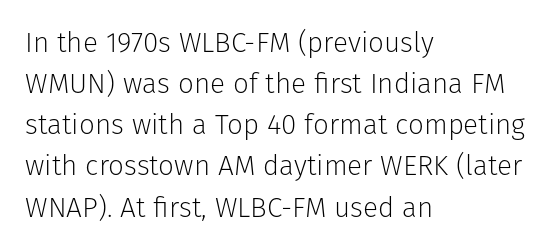
The image shows 28 px light sans-serif type, upright; set left-aligned, normal line spacing (1.47x), normal letter spacing, not underlined; low stroke contrast and a medium x-height.
